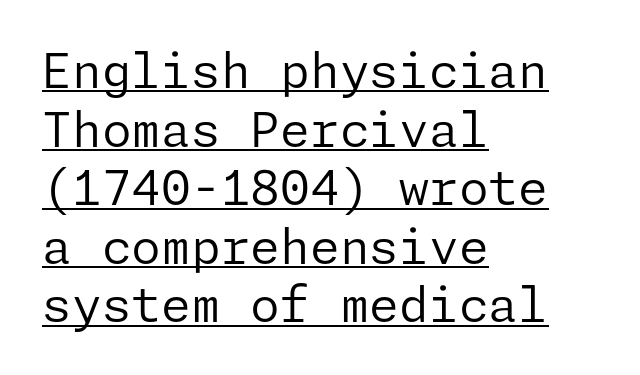
{"serif": "no", "italic": "no", "bold": "no", "weight": "regular", "width": "normal", "stroke_contrast": "low", "x_height": "medium", "underline": "yes", "align": "left", "line_spacing_ratio": 1.22, "letter_spacing": "normal", "letter_spacing_em": 0.0, "glyph_px": 48}
